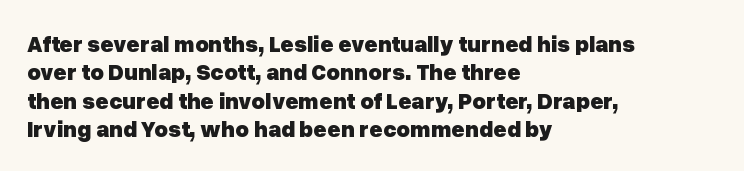
The image shows 23 px bold type, upright; set left-aligned, line spacing 1.23x, normal letter spacing, not underlined.
